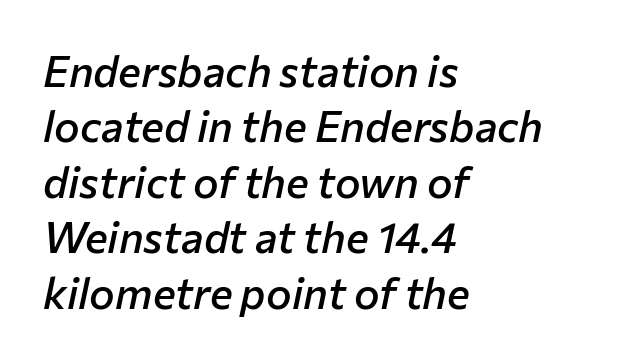
{"italic": "yes", "lean": "right", "slant_degrees": 12, "bold": "semi", "weight": "semibold", "width": "normal", "stroke_contrast": "low", "x_height": "medium", "monospaced": "no", "underline": "no", "align": "left", "line_spacing": "normal", "line_spacing_ratio": 1.29, "letter_spacing": "normal", "letter_spacing_em": 0.0, "glyph_px": 43}
